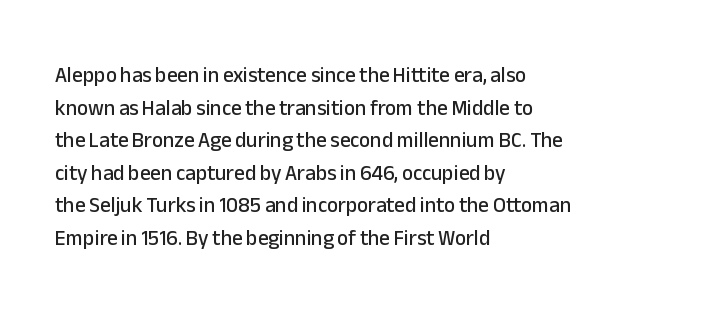
Q: Is the text italic (slanted)? A: No, it is upright.
Q: Is the text underlined? A: No.
Q: How is the paragraph aligned? A: Left-aligned.
Q: Is the spacing between letters normal or unusually wide? A: Normal.
Q: Is the spacing between lines tight, normal or loose? A: Normal.
